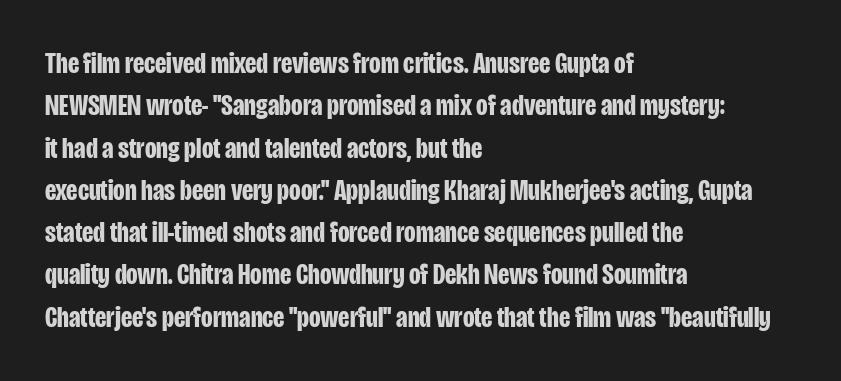
{"serif": "no", "italic": "no", "bold": "yes", "weight": "bold", "width": "condensed", "stroke_contrast": "low", "x_height": "large", "monospaced": "no", "underline": "no", "align": "left", "line_spacing": "normal", "line_spacing_ratio": 1.41, "letter_spacing": "normal", "letter_spacing_em": 0.0, "glyph_px": 30}
